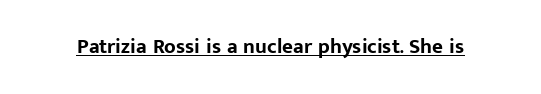
Q: Is the text bold? A: Yes.
Q: Is the text italic (slanted)? A: No, it is upright.
Q: Is the text underlined? A: Yes.
Q: Is the spacing between letters normal or unusually wide? A: Normal.
